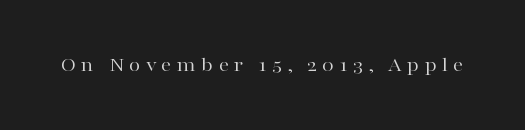
{"italic": "no", "bold": "no", "underline": "no", "letter_spacing": "wide", "letter_spacing_em": 0.24, "glyph_px": 21}
